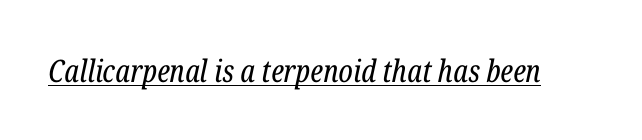
What decoration does the sample have? An underline. Note the varied advance widths — an 'i' is clearly narrower than an 'm'. The face used here has a pronounced slope to its letters. Stems here are at most as thick as an everyday book face. What stands out about the letter spacing? Nothing — it is the standard amount. Is this a sans? No — the strokes have serifs.
